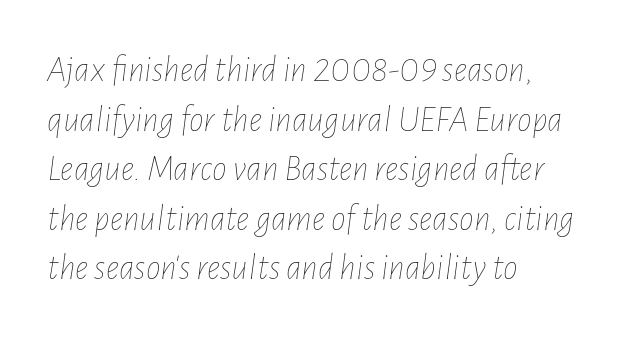
{"italic": "yes", "lean": "right", "slant_degrees": 7, "bold": "no", "weight": "thin", "width": "condensed", "stroke_contrast": "low", "x_height": "medium", "monospaced": "no", "underline": "no", "align": "left", "line_spacing": "normal", "line_spacing_ratio": 1.34, "letter_spacing": "normal", "letter_spacing_em": 0.0, "glyph_px": 37}
